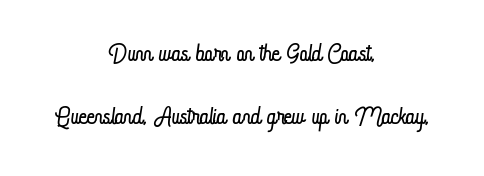
{"bold": "no", "weight": "light", "width": "condensed", "stroke_contrast": "low", "x_height": "small", "monospaced": "no", "underline": "no", "align": "center", "line_spacing_ratio": 1.81, "letter_spacing": "normal", "letter_spacing_em": 0.0, "glyph_px": 35}
